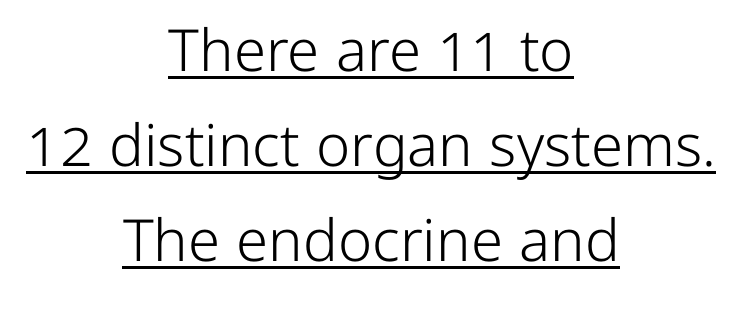
{"serif": "no", "italic": "no", "bold": "no", "weight": "light", "width": "normal", "stroke_contrast": "low", "x_height": "medium", "monospaced": "no", "underline": "yes", "align": "center", "line_spacing": "normal", "line_spacing_ratio": 1.64, "letter_spacing": "normal", "letter_spacing_em": 0.0, "glyph_px": 58}
